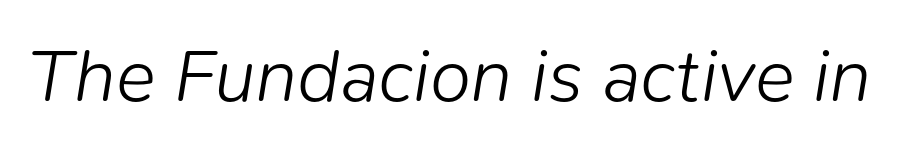
{"italic": "yes", "lean": "right", "slant_degrees": 9, "bold": "no", "weight": "light", "width": "normal", "stroke_contrast": "low", "x_height": "medium", "monospaced": "no", "underline": "no", "letter_spacing": "normal", "letter_spacing_em": 0.0, "glyph_px": 75}
